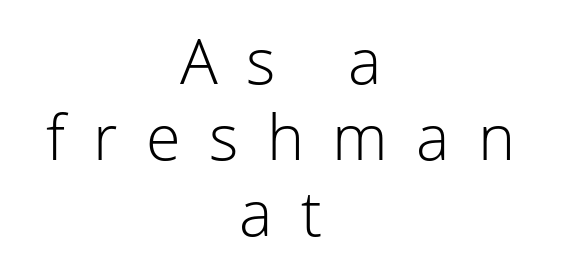
Q: Is the text bold? A: No.
Q: Is the text italic (slanted)? A: No, it is upright.
Q: Is the typeface a serif or a sans-serif typeface? A: Sans-serif.
Q: Is the text underlined? A: No.
Q: How is the paragraph aligned? A: Centered.
Q: Is the spacing between letters normal or unusually wide? A: Unusually wide.
Q: Width (condensed, normal, or wide)? A: Normal.
Q: Stroke contrast? A: Low.
Q: x-height? A: Medium.
Q: Monospaced? A: No.
